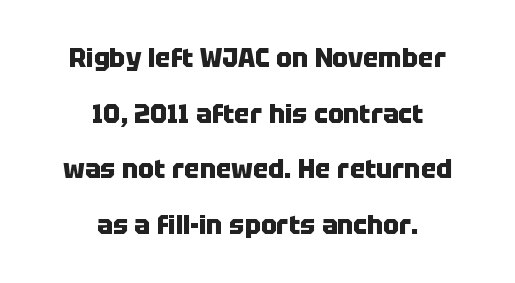
{"italic": "no", "bold": "yes", "underline": "no", "align": "center", "line_spacing": "loose", "line_spacing_ratio": 2.14, "letter_spacing": "normal", "letter_spacing_em": 0.0, "glyph_px": 26}
